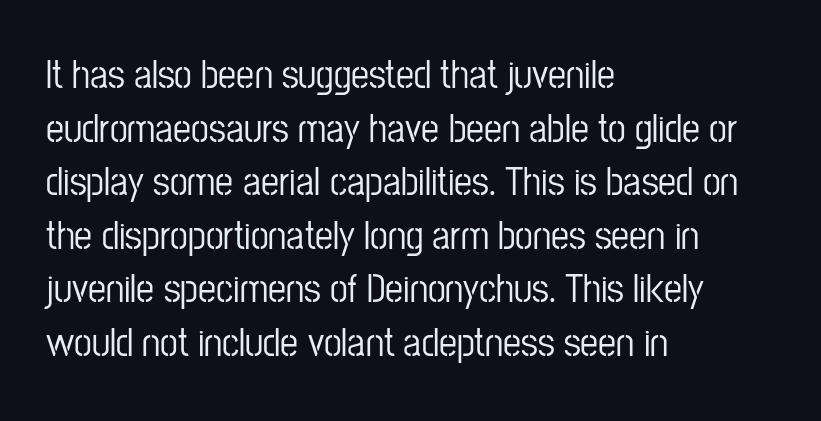
Q: Is the text italic (slanted)? A: No, it is upright.
Q: Is the typeface a serif or a sans-serif typeface? A: Sans-serif.
Q: Is the text underlined? A: No.
Q: How is the paragraph aligned? A: Left-aligned.
Q: Is the spacing between letters normal or unusually wide? A: Normal.
Q: Is the spacing between lines tight, normal or loose? A: Normal.
Q: Width (condensed, normal, or wide)? A: Condensed.
Q: Stroke contrast? A: Low.
Q: x-height? A: Medium.
Q: Monospaced? A: No.
